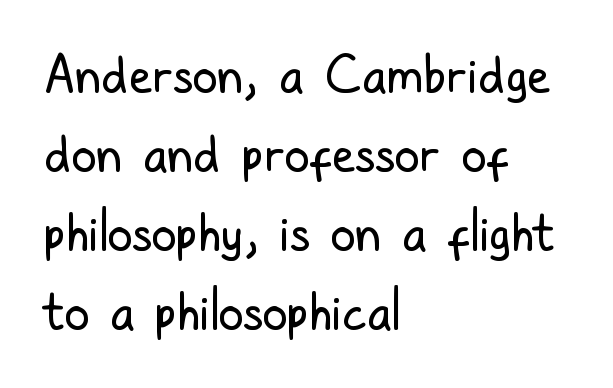
Q: Is the text bold? A: No.
Q: Is the text italic (slanted)? A: No, it is upright.
Q: Is the typeface a serif or a sans-serif typeface? A: Sans-serif.
Q: Is the text underlined? A: No.
Q: How is the paragraph aligned? A: Left-aligned.
Q: Is the spacing between letters normal or unusually wide? A: Normal.
Q: Is the spacing between lines tight, normal or loose? A: Normal.
Q: Width (condensed, normal, or wide)? A: Condensed.
Q: Stroke contrast? A: Low.
Q: x-height? A: Medium.
Q: Monospaced? A: No.
